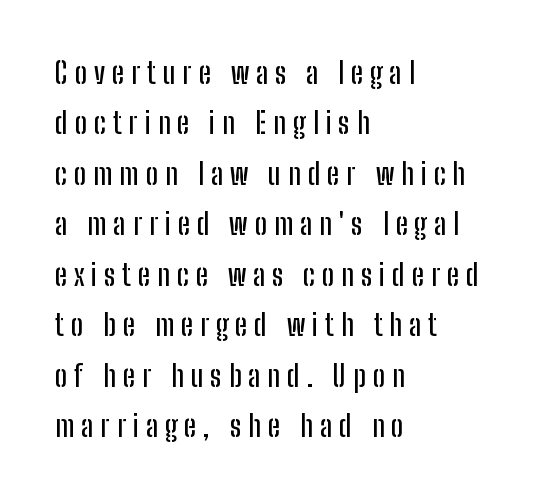
Q: Is the text italic (slanted)? A: No, it is upright.
Q: Is the typeface a serif or a sans-serif typeface? A: Sans-serif.
Q: Is the text underlined? A: No.
Q: How is the paragraph aligned? A: Left-aligned.
Q: Is the spacing between letters normal or unusually wide? A: Unusually wide.
Q: Width (condensed, normal, or wide)? A: Condensed.
Q: Stroke contrast? A: Low.
Q: x-height? A: Medium.
Q: Monospaced? A: No.
